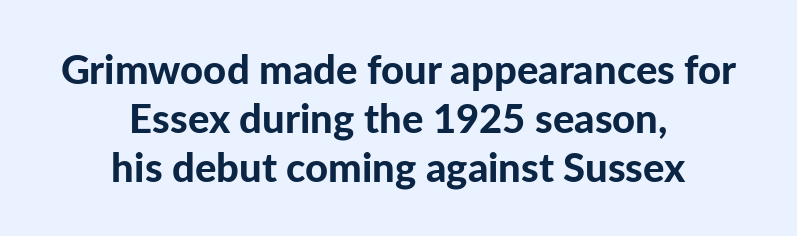
{"serif": "no", "italic": "no", "bold": "yes", "weight": "bold", "width": "normal", "stroke_contrast": "low", "x_height": "medium", "monospaced": "no", "underline": "no", "align": "center", "line_spacing_ratio": 1.23, "letter_spacing": "normal", "letter_spacing_em": 0.0, "glyph_px": 40}
